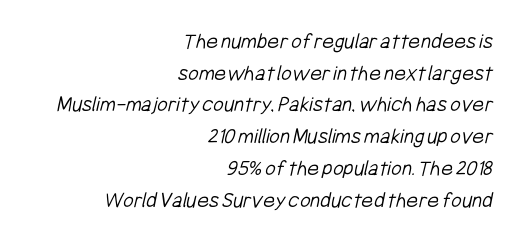
Check under the words: just untouched page. Caption: standard tracking, unaltered. What's the leading like? Ordinary, nothing unusual. In CSS terms this would be text-align: right. Weight class: somewhere from thin through regular.
